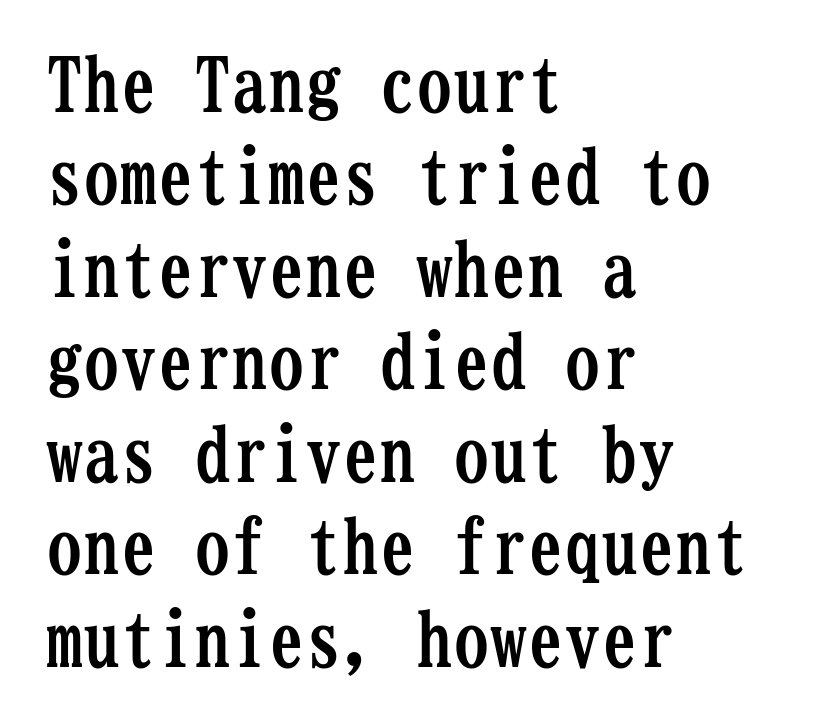
Q: Is the text bold? A: Yes.
Q: Is the text italic (slanted)? A: No, it is upright.
Q: Is the typeface a serif or a sans-serif typeface? A: Serif.
Q: Is the text underlined? A: No.
Q: How is the paragraph aligned? A: Left-aligned.
Q: Is the spacing between letters normal or unusually wide? A: Normal.
Q: Is the spacing between lines tight, normal or loose? A: Normal.
Q: Width (condensed, normal, or wide)? A: Condensed.
Q: Stroke contrast? A: Low.
Q: x-height? A: Medium.
Q: Monospaced? A: Yes.
